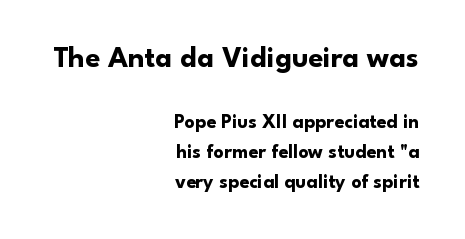
Every letter is thick-stroked: bold, no question. The type is set solid horizontally, with unmodified tracking. No word sits above an underline. In this sample the first text group is rendered at the bigger scale. The face used here is proportionally spaced, like ordinary book or web type. Nope, not italic — everything's standing straight.
